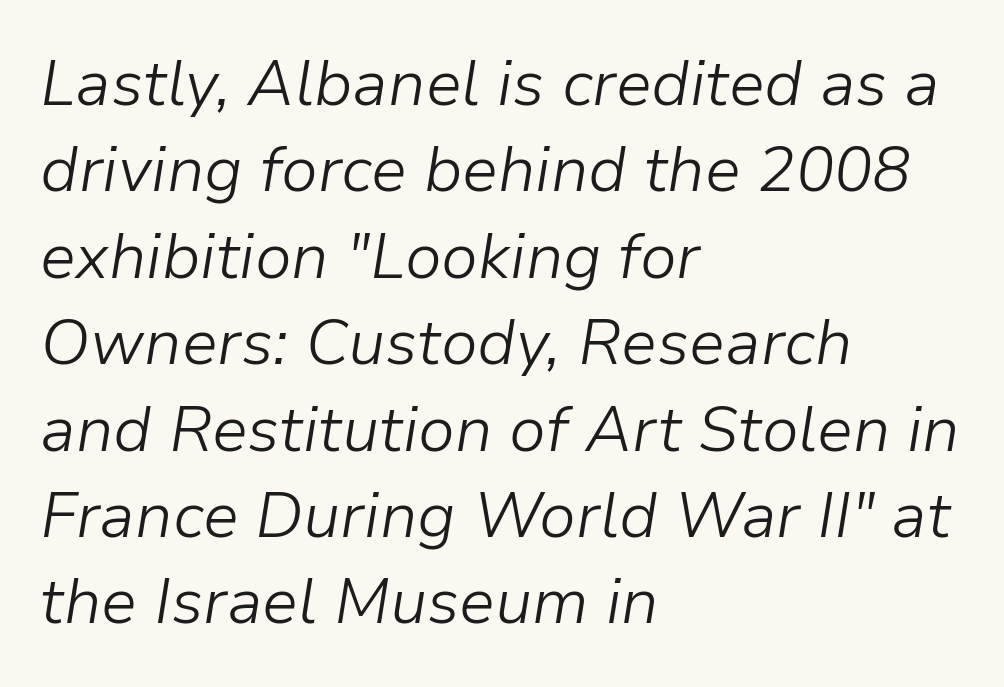
{"italic": "yes", "lean": "right", "slant_degrees": 9, "bold": "no", "weight": "light", "width": "normal", "stroke_contrast": "low", "x_height": "medium", "monospaced": "no", "underline": "no", "align": "left", "line_spacing": "normal", "line_spacing_ratio": 1.35, "letter_spacing": "normal", "letter_spacing_em": 0.0, "glyph_px": 64}
